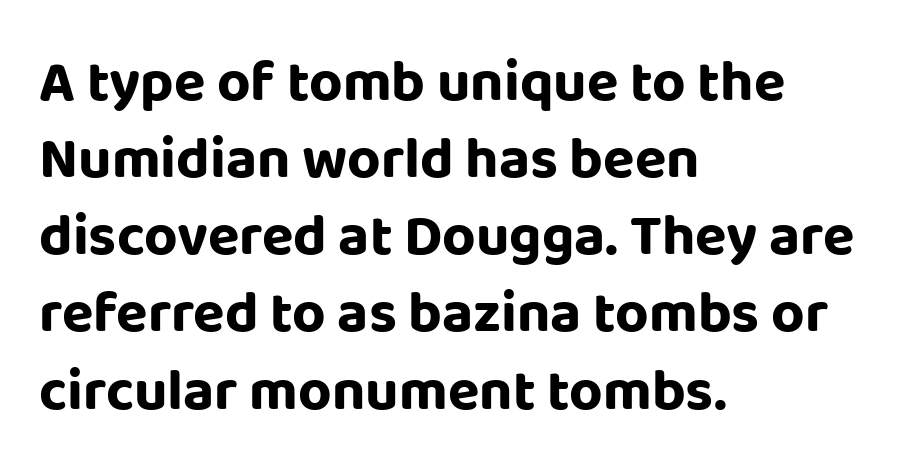
The zone under the glyphs is completely vacant. The letters sit at their default tracking, neither squeezed nor spread. The passage shown is typed in a proportional face where columns would drift. Compared with an ordinary text face, these strokes are far heavier — a full bold. Is this a sans? Yes — the strokes have no serifs. One glance says typical: line gaps are just what's usual.
